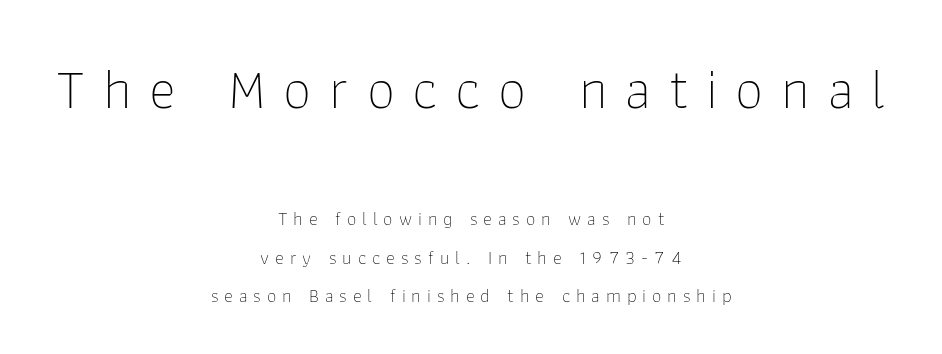
Loose tracking; the words dissolve into strings of separated letters. The strokes carry an ordinary text weight at most. Loosely led — the rows are spread out. Teacher's note: observe the equal gaps on both sides — that is centered alignment. Proportional: the letters do not fall into vertical columns. I'd call this a sans setting — the letters go barefoot.
